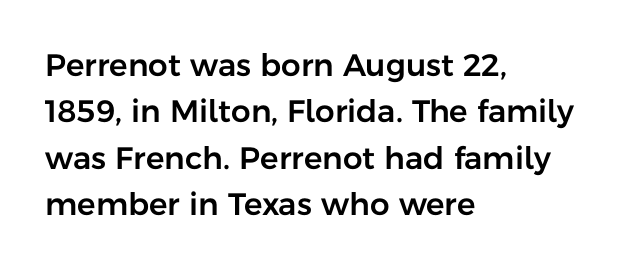
The image shows 31 px sans-serif type, upright; set left-aligned, normal line spacing (1.5x), normal letter spacing, not underlined; low stroke contrast and a medium x-height.
